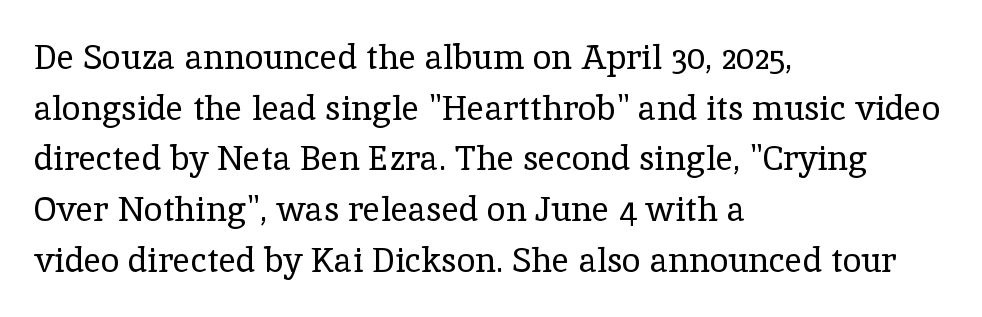
Typographically, this falls in the serif category. Rows of type keep a routine distance in the vertical direction. Each letter keeps its own natural width here, so spacing adapts to shape. Plain, unruled lines of type.
